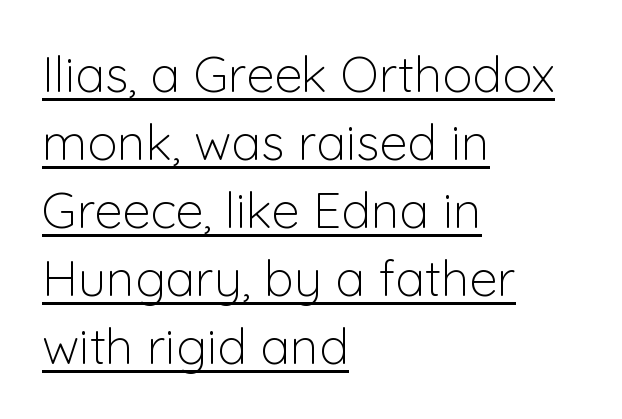
The image shows 50 px light sans-serif type, upright; set left-aligned, normal line spacing (1.36x), normal letter spacing, underlined; low stroke contrast and a medium x-height.
